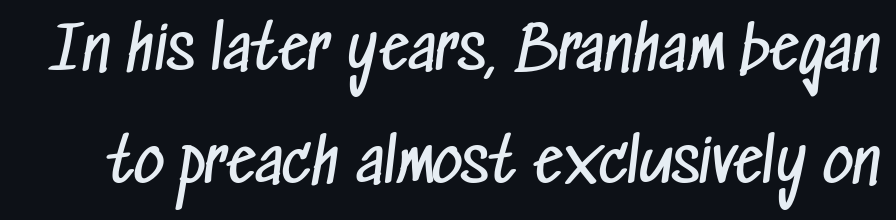
Q: Is the text bold? A: No.
Q: Is the typeface a serif or a sans-serif typeface? A: Sans-serif.
Q: Is the text underlined? A: No.
Q: Is the spacing between letters normal or unusually wide? A: Normal.
Q: Is the spacing between lines tight, normal or loose? A: Loose.
Q: Width (condensed, normal, or wide)? A: Condensed.
Q: Stroke contrast? A: Low.
Q: x-height? A: Medium.
Q: Monospaced? A: No.
